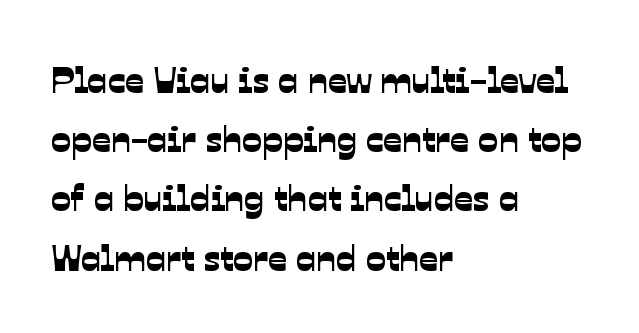
The image shows 37 px sans-serif type; set left-aligned, normal line spacing (1.6x), normal letter spacing, not underlined; low stroke contrast and a medium x-height.
